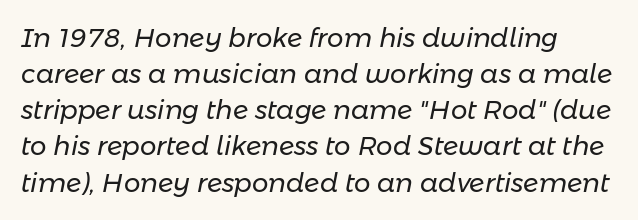
Q: Is the text bold? A: No.
Q: Is the text italic (slanted)? A: Yes, it leans right by about 11 degrees.
Q: Is the text underlined? A: No.
Q: Is the spacing between letters normal or unusually wide? A: Normal.
Q: Is the spacing between lines tight, normal or loose? A: Normal.
